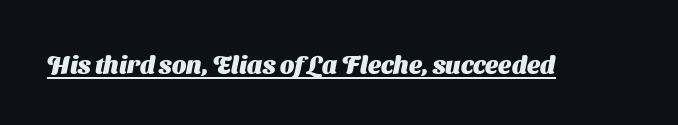
The image shows 25 px bold type; set normal letter spacing, underlined.
